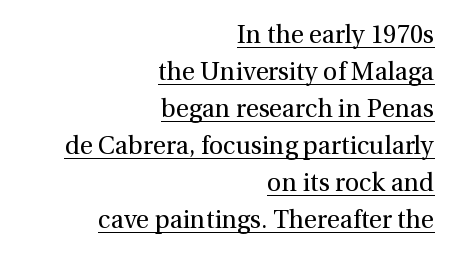
The letters stand straight up with perfectly vertical stems. One glance says typical: line gaps are just what's usual. This rendering uses right alignment, leaving the left contour irregular. The cut favours lightness, reaching ordinary text weight at its darkest. Underline: present. The line texture is even and compact thanks to regular tracking.
